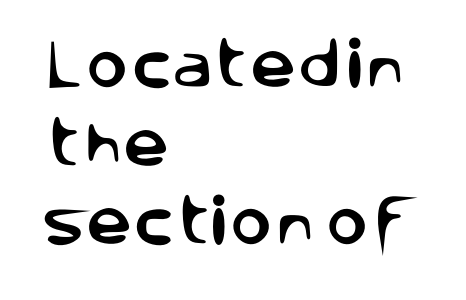
{"serif": "no", "italic": "no", "width": "normal", "stroke_contrast": "low", "x_height": "large", "monospaced": "no", "underline": "no", "align": "left", "line_spacing": "normal", "line_spacing_ratio": 1.54, "letter_spacing": "normal", "letter_spacing_em": 0.0, "glyph_px": 51}
